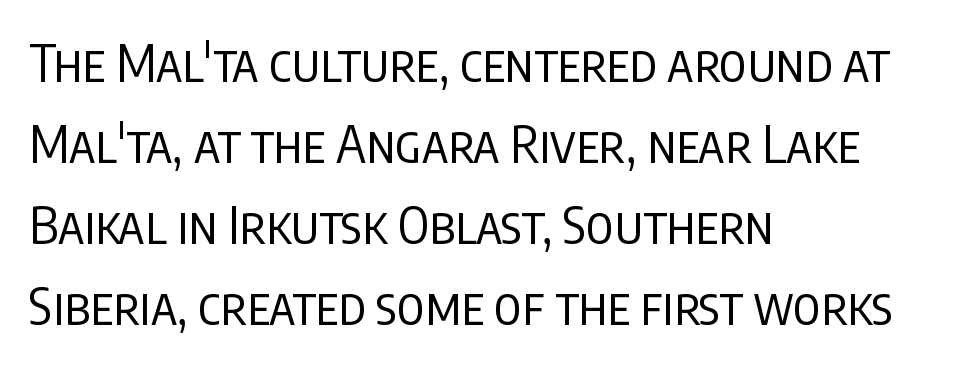
The image shows 51 px regular-weight, condensed sans-serif type, upright; set left-aligned, normal line spacing (1.59x), normal letter spacing, not underlined; low stroke contrast and a large x-height.
